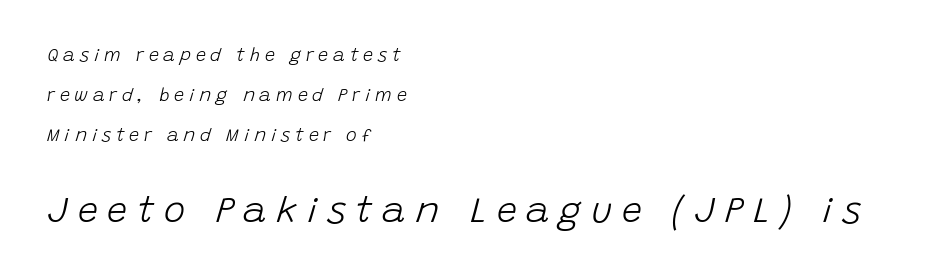
{"italic": "yes", "lean": "right", "slant_degrees": 15, "bold": "no", "weight": "light", "width": "normal", "stroke_contrast": "low", "x_height": "large", "monospaced": "no", "underline": "no", "align": "left", "line_spacing": "loose", "line_spacing_ratio": 2.21, "letter_spacing": "wide", "letter_spacing_em": 0.27, "larger_block": "second", "size_ratio": 2.0, "glyph_px": 36}
